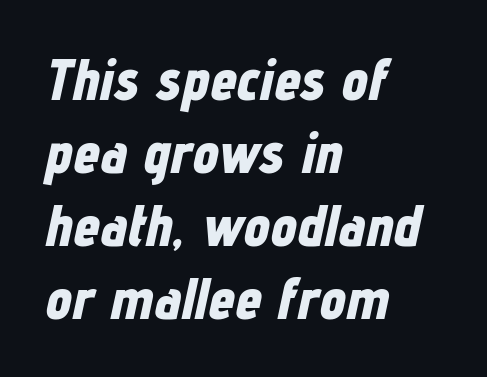
{"italic": "yes", "lean": "right", "slant_degrees": 12, "bold": "yes", "weight": "bold", "width": "condensed", "stroke_contrast": "low", "x_height": "medium", "monospaced": "no", "underline": "no", "align": "left", "line_spacing_ratio": 1.24, "letter_spacing": "normal", "letter_spacing_em": 0.0, "glyph_px": 59}
